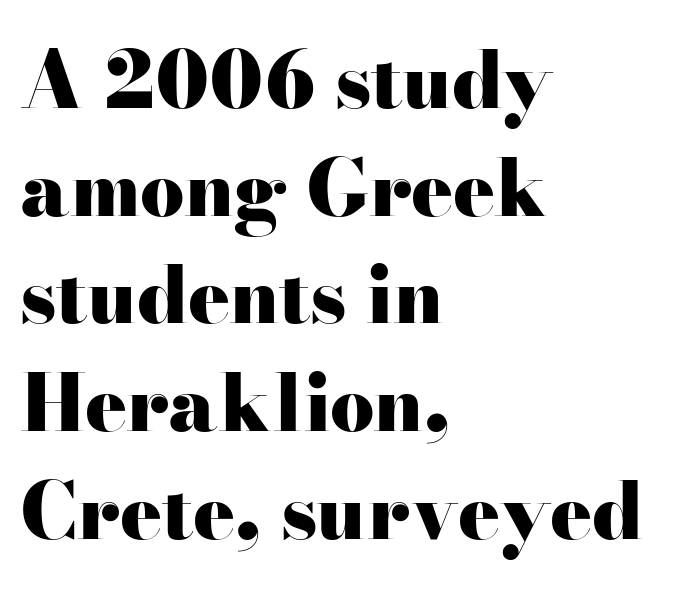
{"serif": "yes", "italic": "no", "bold": "yes", "weight": "heavy", "width": "wide", "stroke_contrast": "high", "x_height": "small", "monospaced": "no", "underline": "no", "align": "left", "line_spacing": "normal", "line_spacing_ratio": 1.38, "letter_spacing": "normal", "letter_spacing_em": 0.0, "glyph_px": 78}
